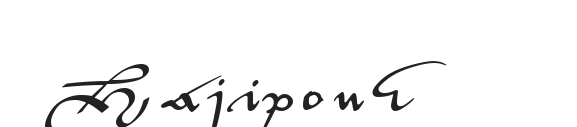
Q: Is the text italic (slanted)? A: Yes.
Q: Is the typeface a serif or a sans-serif typeface? A: Sans-serif.
Q: Is the text underlined? A: No.
Q: Width (condensed, normal, or wide)? A: Wide.
Q: Stroke contrast? A: Medium.
Q: x-height? A: Small.
Q: Monospaced? A: No.
